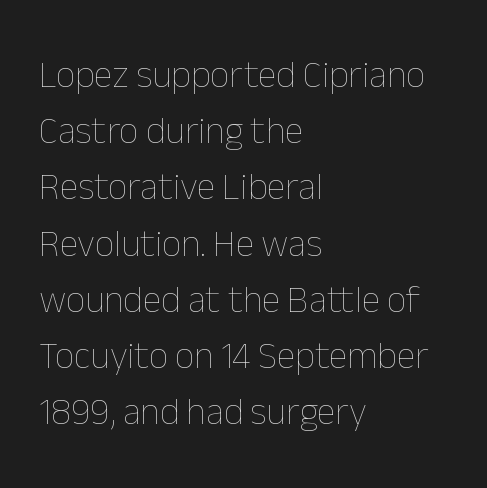
{"italic": "no", "bold": "no", "weight": "thin", "width": "normal", "stroke_contrast": "low", "x_height": "medium", "monospaced": "no", "underline": "no", "align": "left", "line_spacing": "normal", "line_spacing_ratio": 1.48, "letter_spacing": "normal", "letter_spacing_em": 0.0, "glyph_px": 38}
